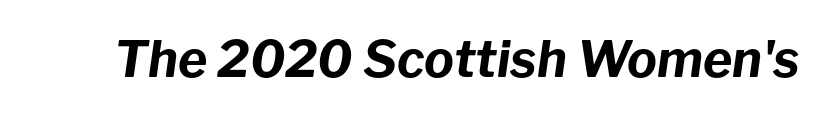
{"italic": "yes", "lean": "right", "slant_degrees": 8, "bold": "yes", "weight": "bold", "width": "normal", "stroke_contrast": "low", "x_height": "medium", "monospaced": "no", "underline": "no", "letter_spacing": "normal", "letter_spacing_em": 0.0, "glyph_px": 50}
